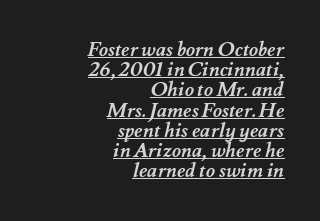
{"bold": "yes", "underline": "yes", "align": "right", "line_spacing": "tight", "line_spacing_ratio": 1.01, "letter_spacing": "normal", "letter_spacing_em": 0.0, "glyph_px": 20}
